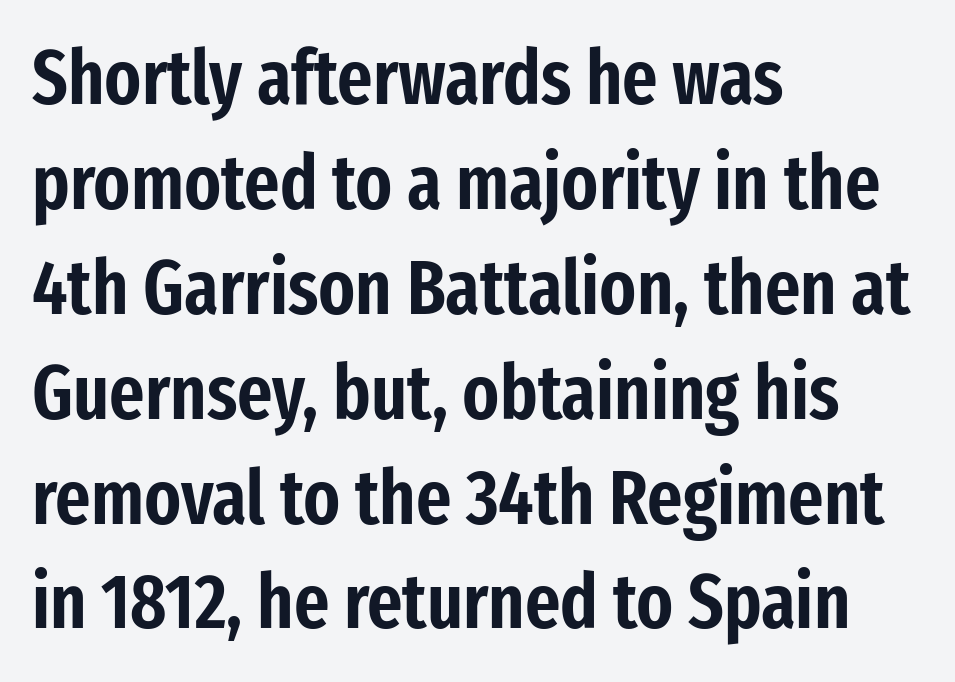
The image shows 76 px condensed sans-serif type, upright; set left-aligned, normal line spacing (1.38x), normal letter spacing, not underlined; low stroke contrast and a medium x-height.
